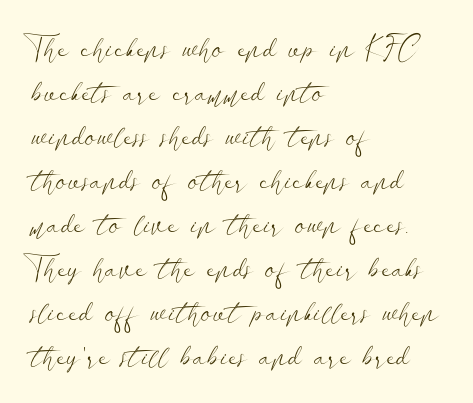
Q: Is the text bold? A: No.
Q: Is the text italic (slanted)? A: Yes.
Q: Is the typeface a serif or a sans-serif typeface? A: Sans-serif.
Q: Is the text underlined? A: No.
Q: How is the paragraph aligned? A: Left-aligned.
Q: Is the spacing between letters normal or unusually wide? A: Normal.
Q: Is the spacing between lines tight, normal or loose? A: Normal.
Q: Width (condensed, normal, or wide)? A: Wide.
Q: Stroke contrast? A: Low.
Q: x-height? A: Small.
Q: Monospaced? A: No.
